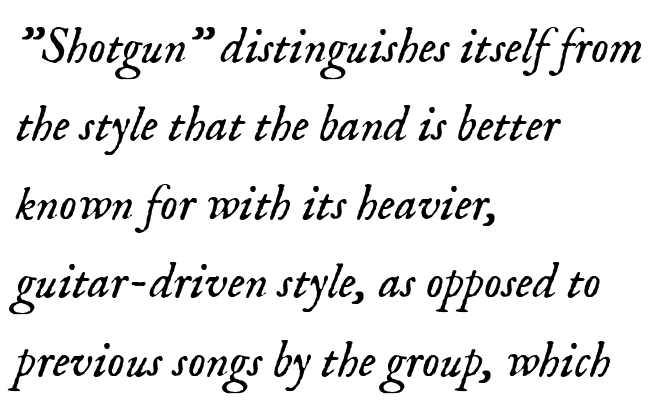
{"serif": "yes", "italic": "yes", "lean": "right", "slant_degrees": 18, "bold": "no", "weight": "light", "width": "normal", "stroke_contrast": "low", "x_height": "small", "monospaced": "no", "underline": "no", "align": "left", "line_spacing": "normal", "line_spacing_ratio": 1.57, "letter_spacing": "normal", "letter_spacing_em": 0.0, "glyph_px": 50}
